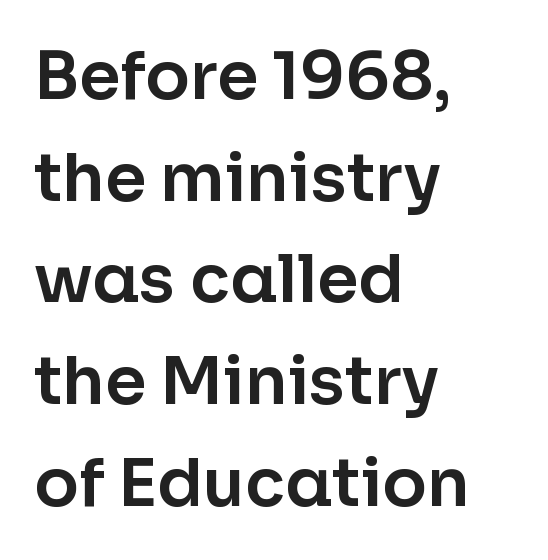
The image shows 66 px sans-serif type, upright; set left-aligned, normal line spacing (1.54x), normal letter spacing, not underlined; low stroke contrast and a medium x-height.
